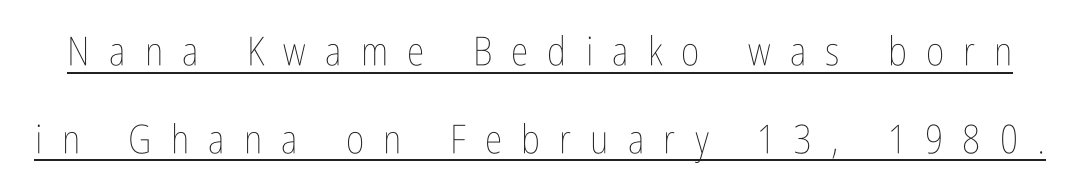
{"italic": "no", "bold": "no", "weight": "thin", "width": "condensed", "stroke_contrast": "low", "x_height": "medium", "monospaced": "no", "underline": "yes", "line_spacing": "loose", "line_spacing_ratio": 2.19, "letter_spacing": "wide", "letter_spacing_em": 0.48, "glyph_px": 40}
